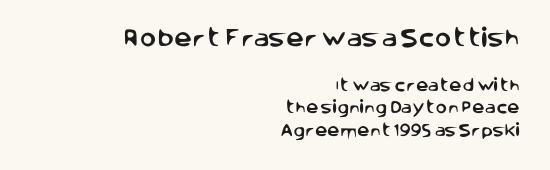
The image shows 20 px text type, upright; set right-aligned, normal line spacing (1.63x), normal letter spacing, not underlined; the first (top) block is 1.43x larger.
